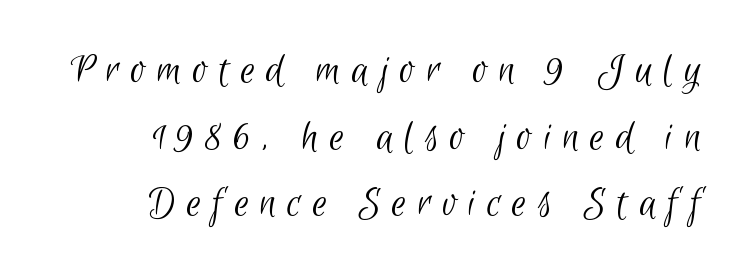
The image shows 46 px light, condensed sans-serif type; set right-aligned, normal line spacing (1.45x), unusually wide letter spacing (+0.24 em), not underlined; low stroke contrast and a small x-height.
